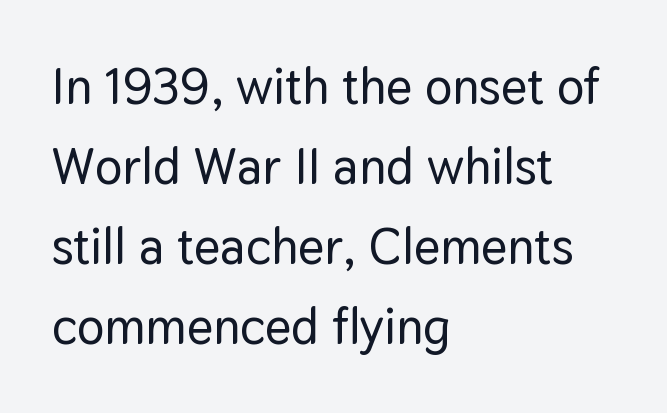
Q: Is the text italic (slanted)? A: No, it is upright.
Q: Is the typeface a serif or a sans-serif typeface? A: Sans-serif.
Q: Is the text underlined? A: No.
Q: How is the paragraph aligned? A: Left-aligned.
Q: Is the spacing between letters normal or unusually wide? A: Normal.
Q: Is the spacing between lines tight, normal or loose? A: Normal.
Q: Width (condensed, normal, or wide)? A: Normal.
Q: Stroke contrast? A: Low.
Q: x-height? A: Medium.
Q: Monospaced? A: No.
